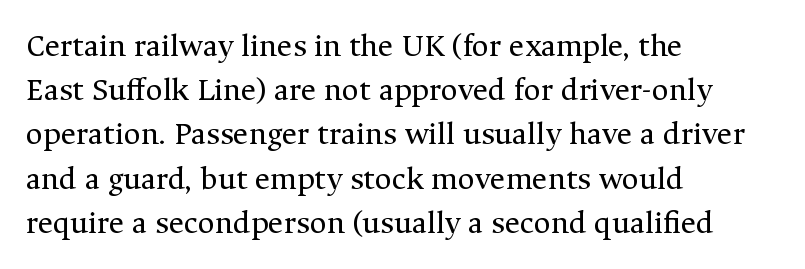
The font's upright variant was chosen for this text. These lines sit exactly where default settings would place them. Check the space under the baseline: it is left empty. The type family on display is of the serif kind. Typeset ragged right — the left edge is the straight one. Honestly, the letter spacing is just normal — you wouldn't notice it.
